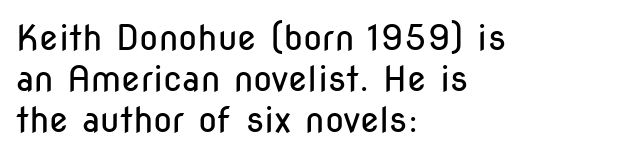
Q: Is the text bold? A: No.
Q: Is the text italic (slanted)? A: No, it is upright.
Q: Is the typeface a serif or a sans-serif typeface? A: Sans-serif.
Q: Is the text underlined? A: No.
Q: How is the paragraph aligned? A: Left-aligned.
Q: Is the spacing between letters normal or unusually wide? A: Normal.
Q: Width (condensed, normal, or wide)? A: Condensed.
Q: Stroke contrast? A: Low.
Q: x-height? A: Medium.
Q: Monospaced? A: No.
